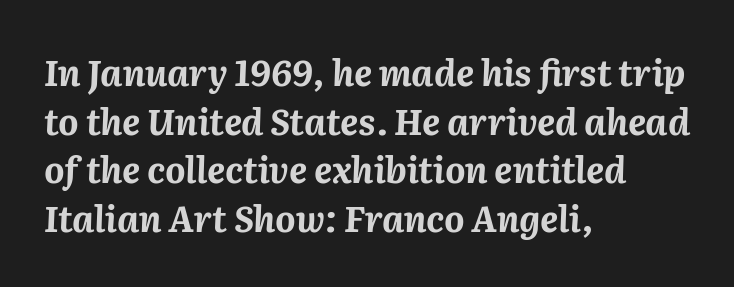
Is this a fixed-width face? No — the glyphs have proportional, varying widths. The passage shown is not underscored anywhere. Caption: standard tracking, unaltered. Successive baselines arrive at the customary interval. A typesetter would mark this as italic.
